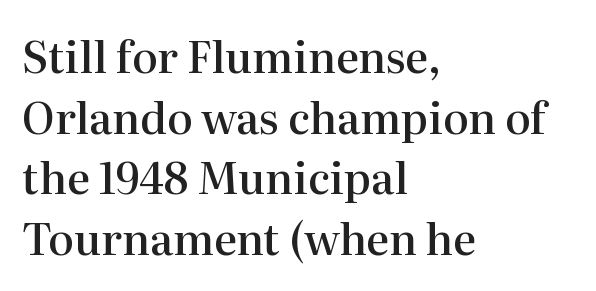
The rendering uses natural spacing where letterforms have individual widths. Does the weight exceed regular? Yes, but only to semibold. What stands out about the letter spacing? Nothing — it is the standard amount. The rendering uses a moderate line-height, typical for paragraphs.
